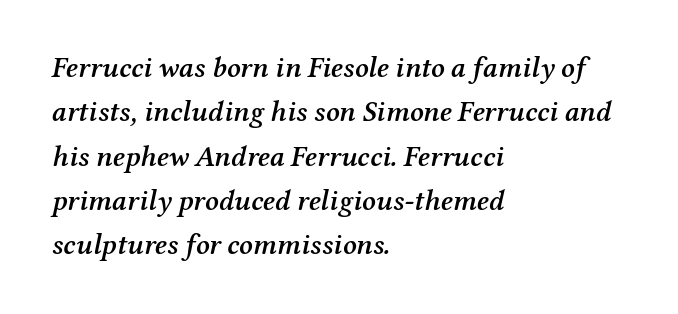
Q: Is the text bold? A: Semi-bold.
Q: Is the text italic (slanted)? A: Yes, it leans right by about 12 degrees.
Q: Is the typeface a serif or a sans-serif typeface? A: Serif.
Q: Is the text underlined? A: No.
Q: How is the paragraph aligned? A: Left-aligned.
Q: Is the spacing between letters normal or unusually wide? A: Normal.
Q: Is the spacing between lines tight, normal or loose? A: Normal.
Q: Width (condensed, normal, or wide)? A: Normal.
Q: Stroke contrast? A: Medium.
Q: x-height? A: Medium.
Q: Monospaced? A: No.
